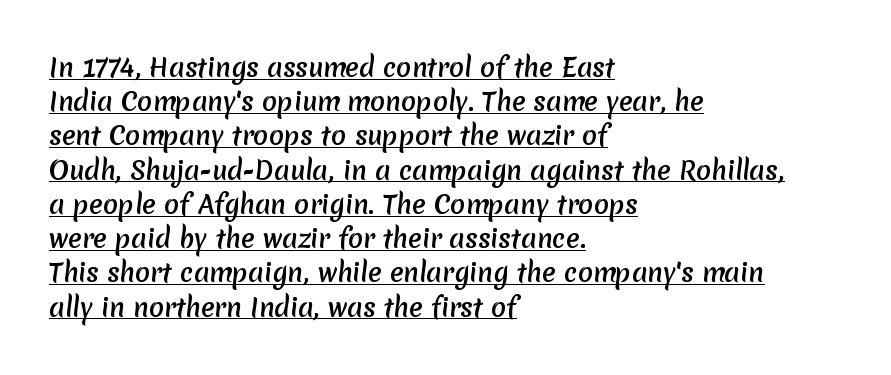
Q: Is the text bold? A: Yes.
Q: Is the text underlined? A: Yes.
Q: How is the paragraph aligned? A: Left-aligned.
Q: Is the spacing between letters normal or unusually wide? A: Normal.
Q: Is the spacing between lines tight, normal or loose? A: Normal.
